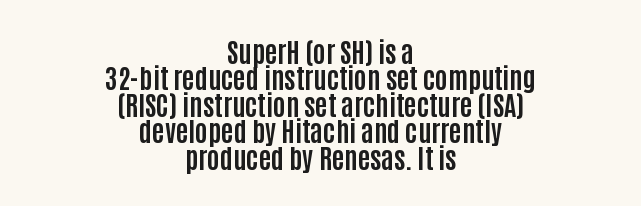
The text block is weighted toward neither margin, spreading evenly from the middle. Successive baselines arrive quickly, one right under another. If you drew a line through each stem, it would be perfectly vertical. Nobody drew a line under any word here. Heavy-handed strokes throughout: this text is bold. Default kerning and tracking; the words read as compact shapes.
